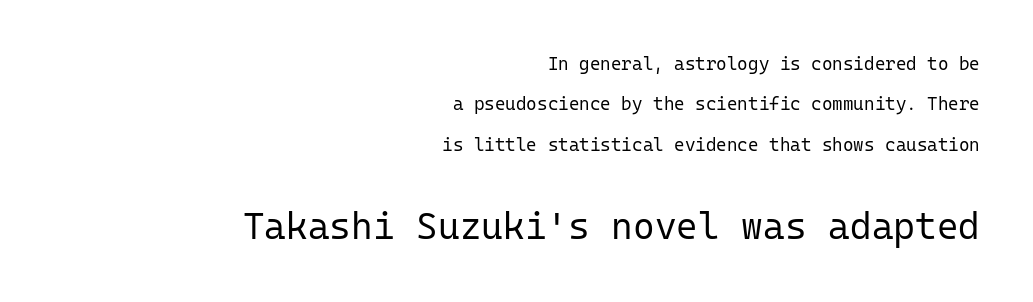
{"serif": "no", "italic": "no", "bold": "no", "weight": "regular", "width": "normal", "stroke_contrast": "low", "x_height": "medium", "monospaced": "yes", "underline": "no", "align": "right", "line_spacing": "loose", "line_spacing_ratio": 2.25, "letter_spacing": "normal", "letter_spacing_em": 0.0, "larger_block": "second", "size_ratio": 2.06, "glyph_px": 37}
